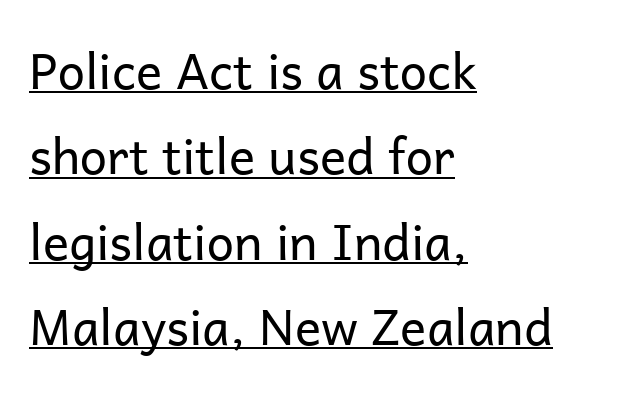
The image shows 49 px regular-weight sans-serif type, upright; set left-aligned, line spacing 1.74x, normal letter spacing, underlined; low stroke contrast and a medium x-height.
